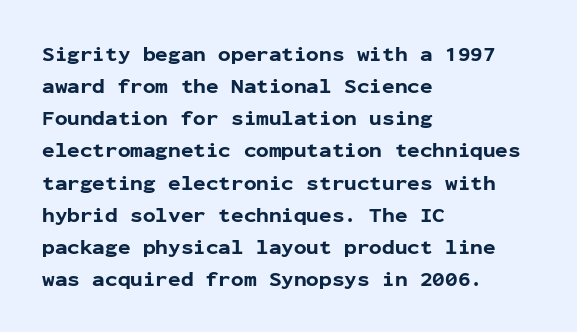
Tracking value appears to be zero — textbook default spacing. Is the type bold? Yes — the strokes are clearly thick and heavy. The block of text has a typical density, with ordinary space between rows. The rag falls on the right side of this text block. Words float on clear page, feet unadorned.
